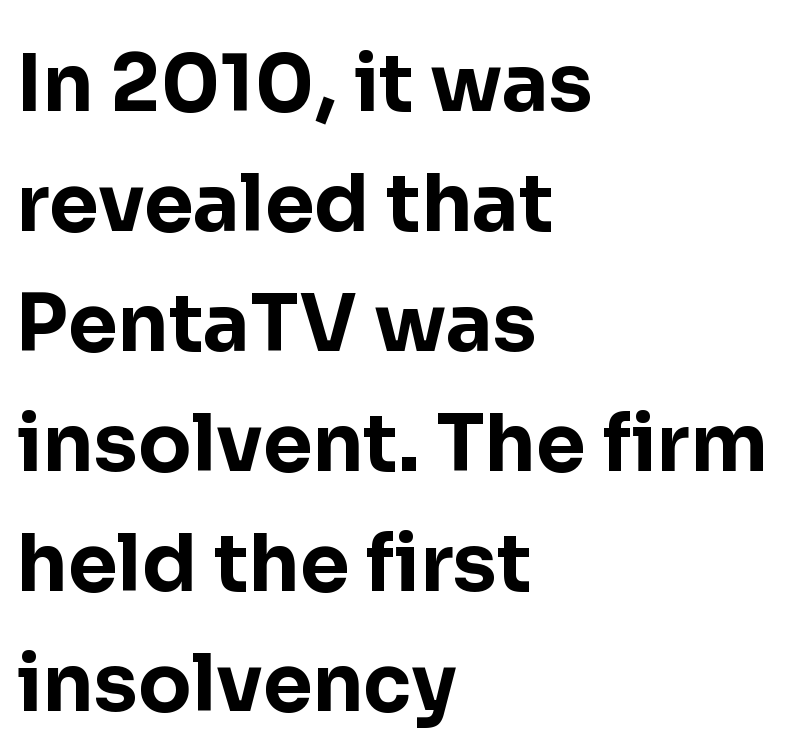
{"serif": "no", "italic": "no", "bold": "yes", "weight": "bold", "width": "normal", "stroke_contrast": "low", "x_height": "medium", "monospaced": "no", "underline": "no", "align": "left", "line_spacing": "normal", "line_spacing_ratio": 1.52, "letter_spacing": "normal", "letter_spacing_em": 0.0, "glyph_px": 79}
